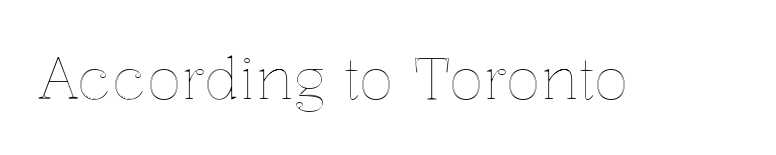
{"italic": "no", "width": "normal", "x_height": "medium", "monospaced": "no", "underline": "no", "letter_spacing": "normal", "letter_spacing_em": 0.0, "glyph_px": 58}
